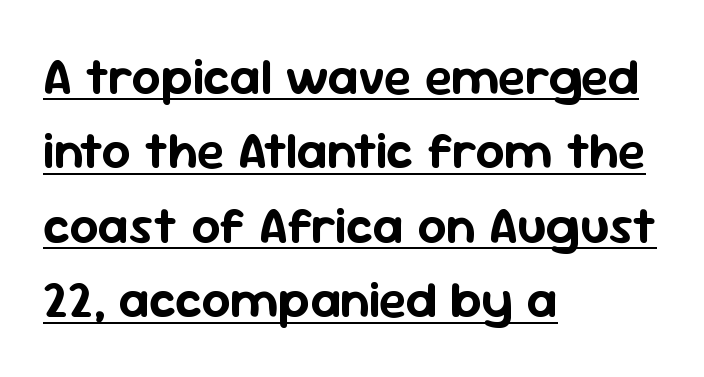
The image shows 51 px sans-serif type, upright; set left-aligned, normal line spacing (1.46x), normal letter spacing, underlined; low stroke contrast and a medium x-height.
